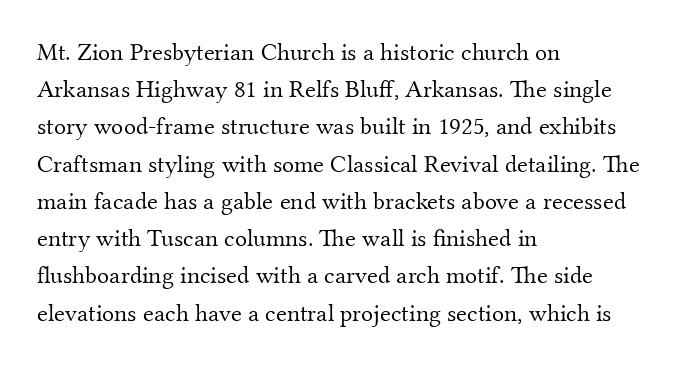
Each new line begins a customary step beneath the previous one. In CSS terms this would be text-align: left. Every character sits straight up, as roman type does. Inter-character spacing is left at the font's built-in metrics.
